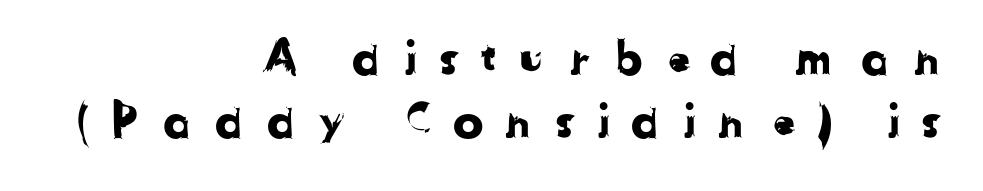
{"serif": "no", "width": "normal", "stroke_contrast": "low", "x_height": "medium", "monospaced": "no", "underline": "no", "align": "right", "line_spacing": "normal", "line_spacing_ratio": 1.38, "letter_spacing": "wide", "letter_spacing_em": 0.43, "glyph_px": 46}
